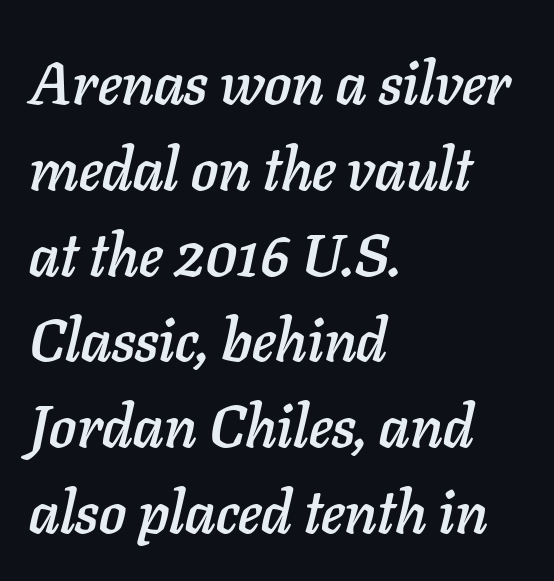
The image shows 60 px text type, italic (leaning right); set left-aligned, normal line spacing (1.43x), normal letter spacing, not underlined; low stroke contrast and a medium x-height.
